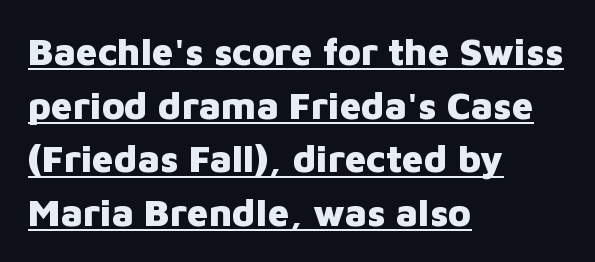
Successive baselines arrive at the customary interval. A sans-serif font was chosen for this passage. You can tell it's not italic because the verticals are truly vertical. You can see a thin bar hugging the bottom of the glyphs. Short and long lines alike share a common starting point at left. Proportional: the letters do not fall into vertical columns.
